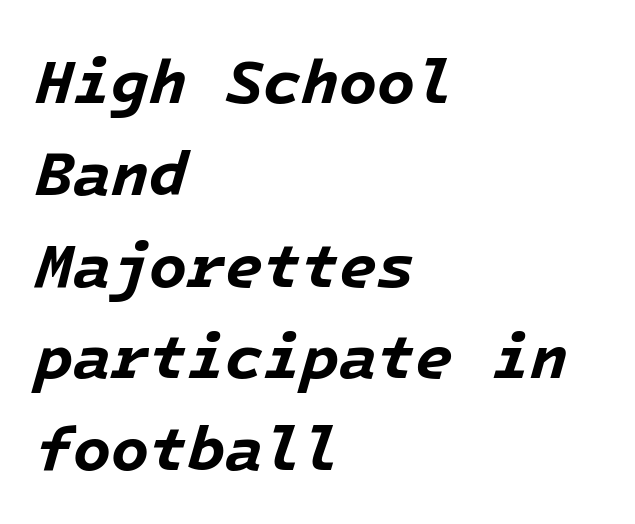
The image shows 62 px bold type, italic (leaning right); set left-aligned, normal line spacing (1.48x), normal letter spacing, not underlined; low stroke contrast and a medium x-height.
